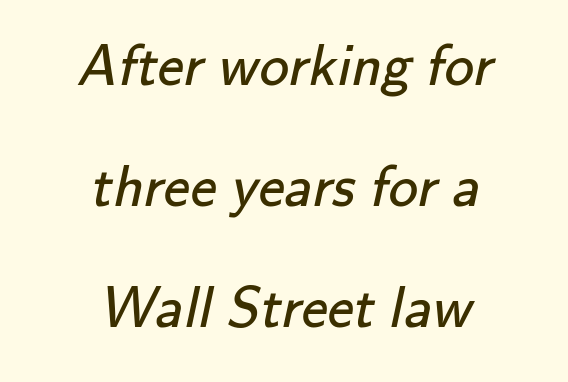
Varying glyph widths throughout — classic text-font behaviour. Weight: in the light-to-regular range. Nothing sits at the stroke ends, so this counts as sans-serif. Between one letter and the next there's only the usual sliver of space. The paragraph shown floats in the horizontal middle. This sample trades compactness for vertical openness between lines.
